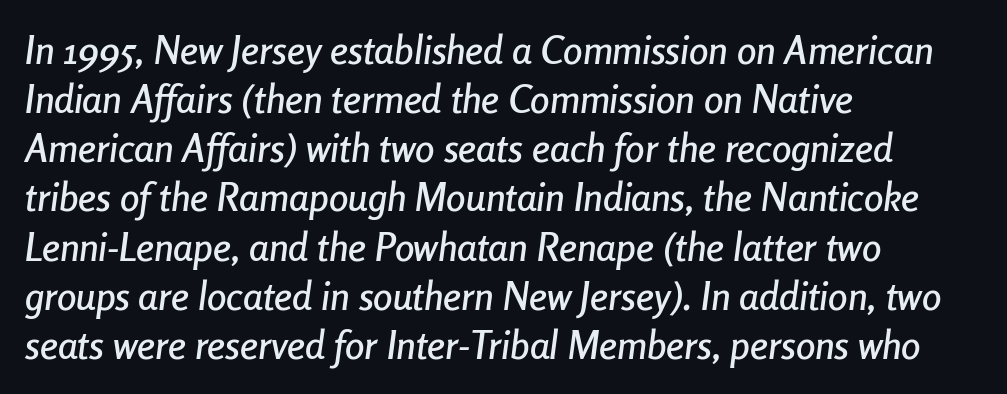
Q: Is the text italic (slanted)? A: Yes, it leans right by about 8 degrees.
Q: Is the text underlined? A: No.
Q: How is the paragraph aligned? A: Left-aligned.
Q: Is the spacing between letters normal or unusually wide? A: Normal.
Q: Is the spacing between lines tight, normal or loose? A: Normal.
Q: Width (condensed, normal, or wide)? A: Condensed.
Q: Stroke contrast? A: Low.
Q: x-height? A: Medium.
Q: Monospaced? A: No.
